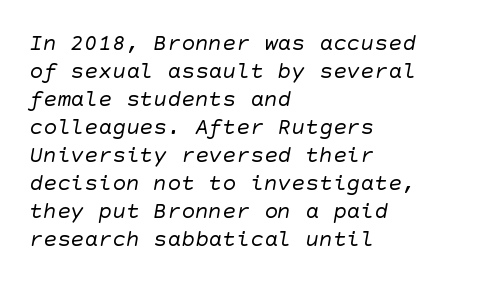
{"bold": "no", "underline": "no", "align": "left", "line_spacing_ratio": 1.22, "letter_spacing": "normal", "letter_spacing_em": 0.0, "glyph_px": 23}
